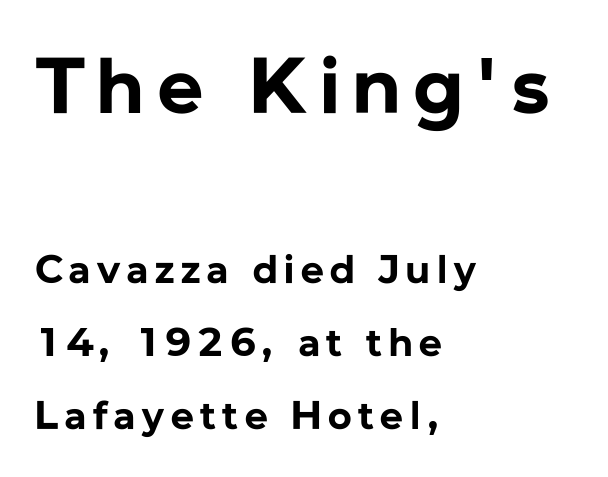
Proportional: the letters do not fall into vertical columns. The type family on display is of the sans-serif kind. Ascenders rise straight up at ninety degrees. Alignment: flush left.
